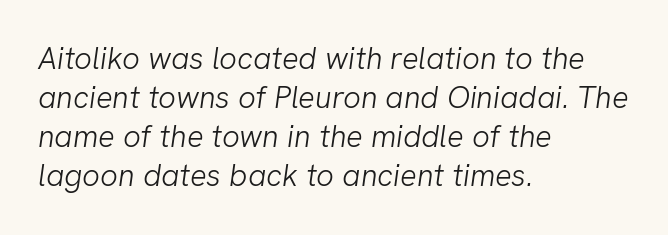
The image shows 31 px light sans-serif type; set left-aligned, normal line spacing (1.26x), normal letter spacing, not underlined; low stroke contrast and a medium x-height.
